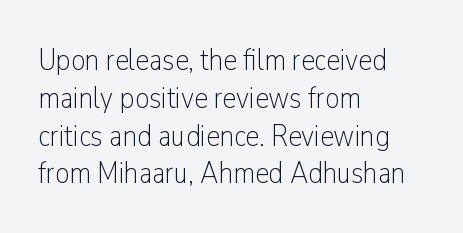
{"serif": "no", "italic": "no", "bold": "no", "weight": "light", "width": "condensed", "stroke_contrast": "low", "x_height": "medium", "monospaced": "no", "underline": "no", "align": "left", "line_spacing_ratio": 1.22, "letter_spacing": "normal", "letter_spacing_em": 0.0, "glyph_px": 31}
